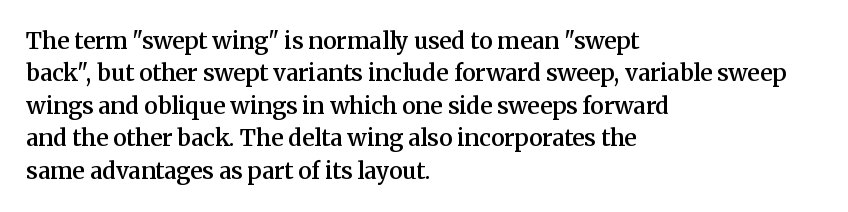
Q: Is the text bold? A: Semi-bold.
Q: Is the text italic (slanted)? A: No, it is upright.
Q: Is the text underlined? A: No.
Q: How is the paragraph aligned? A: Left-aligned.
Q: Is the spacing between letters normal or unusually wide? A: Normal.
Q: Is the spacing between lines tight, normal or loose? A: Normal.
